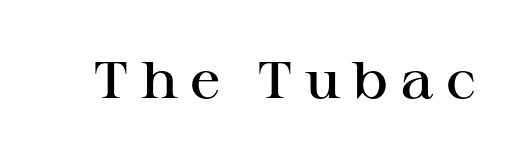
Notice how the stems are strictly vertical — no italics here. Descender tails drop into unmarked territory. Its strokes are somewhat broadened, the hallmark of semibold type. Proportional: the letters do not fall into vertical columns. The rendering shows small feet on the letterforms — a serif design.
